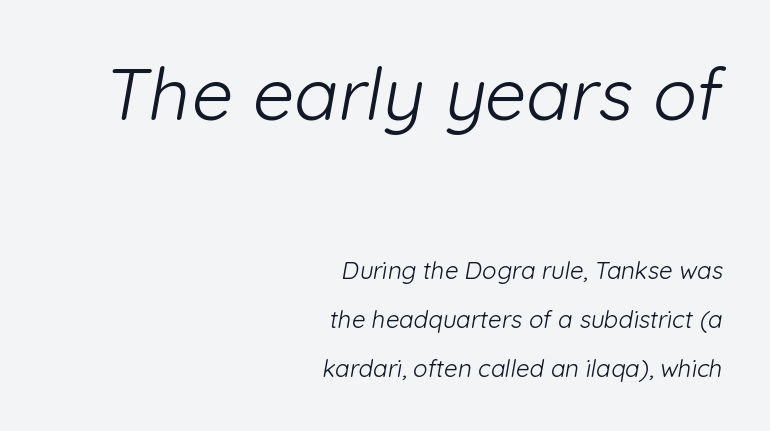
Size hierarchy here favors the leading block over the trailing one. Each word holds together tightly as a unit, with standard inter-letter gaps. Weight: in the light-to-regular range. Horizontal bands of white between lines are thick stripes.
